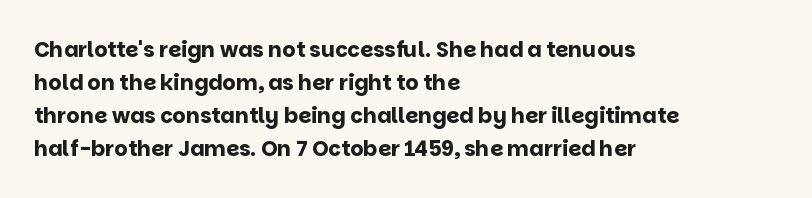
The image shows 21 px bold type, upright; set left-aligned, normal line spacing (1.57x), normal letter spacing, not underlined.
